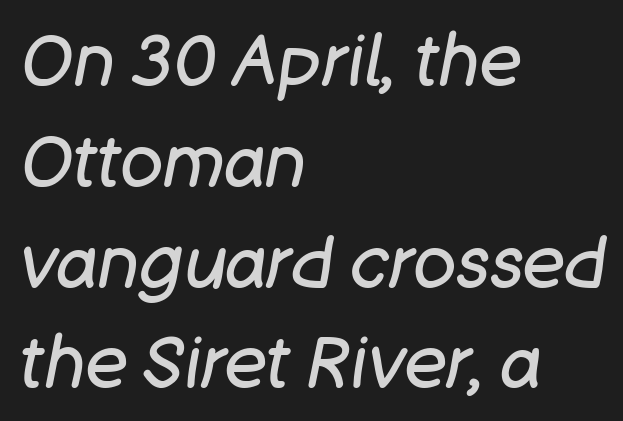
Think of a printed novel: that variable character pitch is what you see here. This sample keeps an unexceptional amount of space between lines. The space beneath each line is pristine and unruled. Style check: oblique. The line texture is even and compact thanks to regular tracking. Reading down the block, your eye returns to a fixed left position each line.
